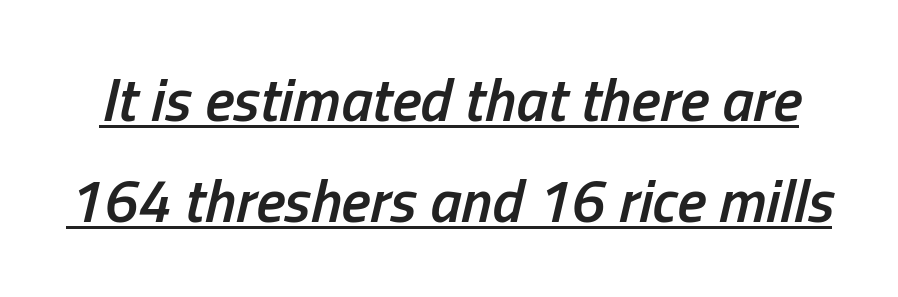
Heft: intermediate — a semibold. The words here are underlined. A typesetter would call this leading conventional body-copy spacing. In terms of posture, this sample is oblique.
